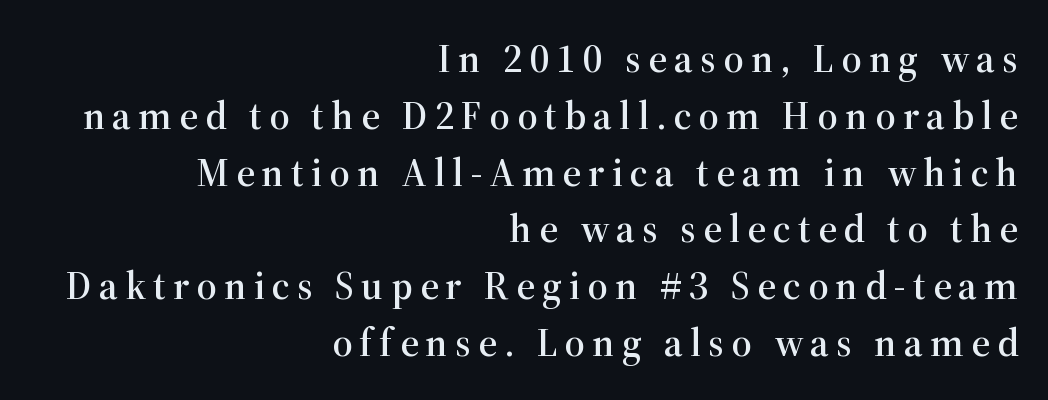
{"serif": "yes", "italic": "no", "width": "normal", "stroke_contrast": "high", "x_height": "medium", "monospaced": "no", "underline": "no", "align": "right", "line_spacing": "normal", "line_spacing_ratio": 1.42, "glyph_px": 40}
